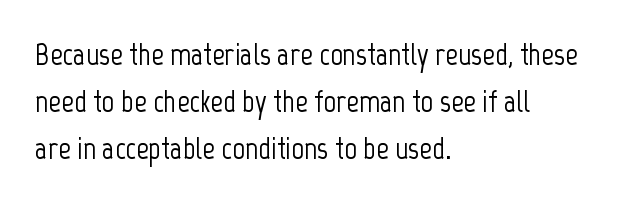
{"serif": "no", "italic": "no", "width": "condensed", "stroke_contrast": "low", "x_height": "medium", "monospaced": "no", "underline": "no", "align": "left", "line_spacing": "normal", "line_spacing_ratio": 1.51, "letter_spacing": "normal", "letter_spacing_em": 0.0, "glyph_px": 31}
